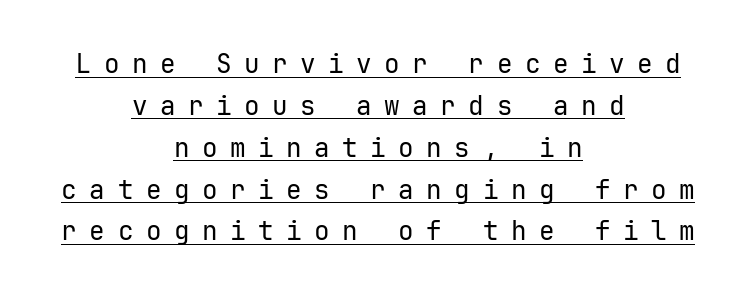
Do the letters lean? They stand straight. The tracking jumps out immediately: characters are airy and widely separated. The vertical gap from one line to the next is medium. The glyphs are accompanied by a horizontal stroke just below them. Counters stay open thanks to moderate or lighter strokes.
